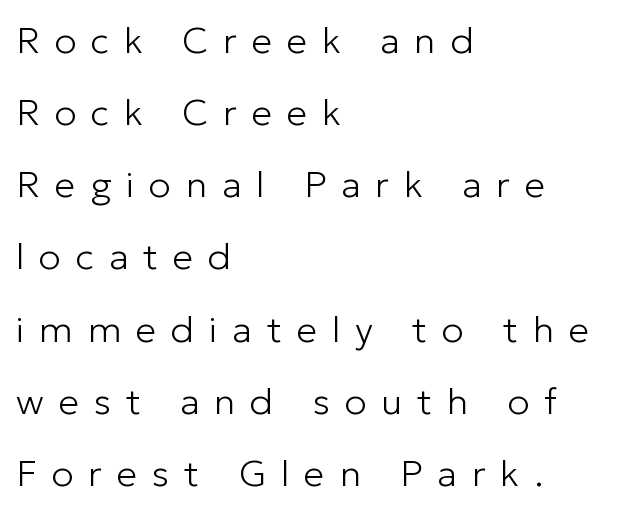
{"serif": "no", "italic": "no", "bold": "no", "weight": "light", "width": "normal", "stroke_contrast": "low", "x_height": "medium", "monospaced": "no", "underline": "no", "align": "left", "line_spacing": "loose", "line_spacing_ratio": 1.95, "letter_spacing": "wide", "letter_spacing_em": 0.4, "glyph_px": 37}
